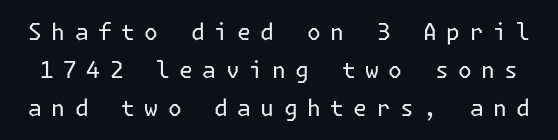
Normally led — the rows are evenly, conventionally spaced. Every character sits straight up, as roman type does. Unbolded letterforms with no extra heft. How are the letters spaced? Widely, with obvious added tracking. Honestly, there is no underline to notice here at all.
